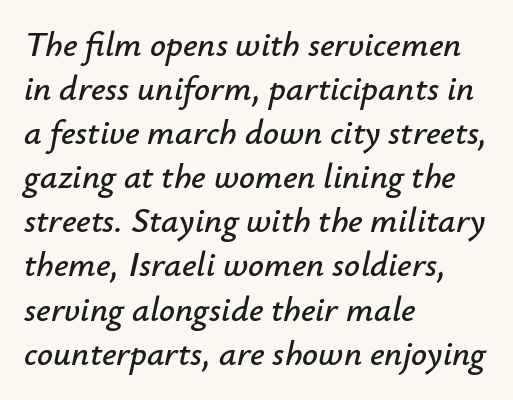
The image shows 35 px text type, italic (leaning right); set left-aligned, normal line spacing (1.26x), normal letter spacing, not underlined; low stroke contrast and a small x-height.
